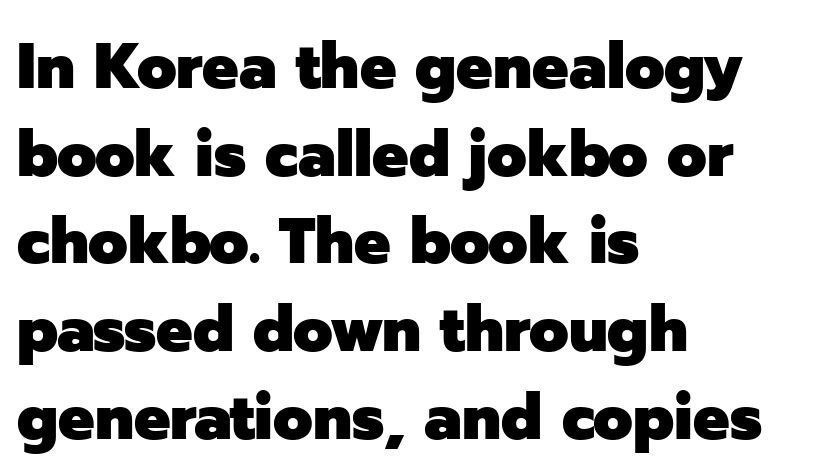
The image shows 64 px heavy sans-serif type, upright; set left-aligned, normal line spacing (1.37x), normal letter spacing, not underlined; low stroke contrast and a medium x-height.
